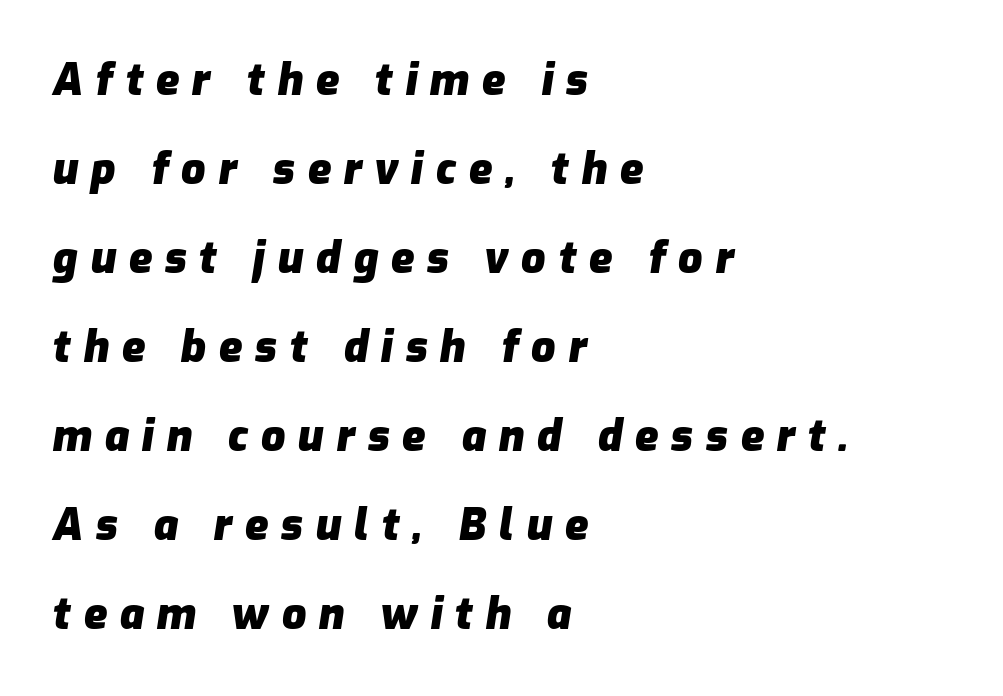
Bold? Absolutely — the strokes are thick and heavy. This is oblique type, the kind used for emphasis or titles. If you measured baseline to baseline, you'd find a long distance. What stands out about the letter spacing? Its width — letters are far apart. Descenders hang freely into open space.
